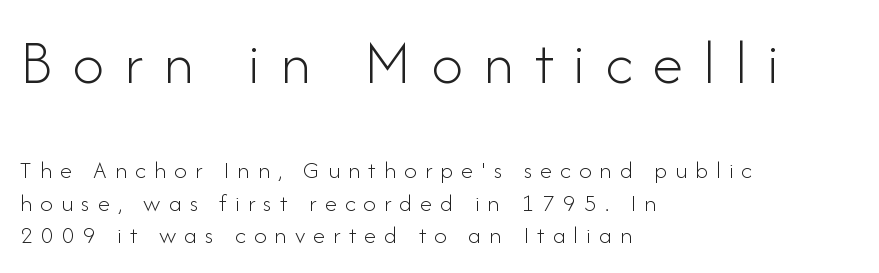
The image shows 63 px light sans-serif type, upright; set left-aligned, normal line spacing (1.31x), unusually wide letter spacing (+0.32 em), not underlined; the first (top) block is 2.52x larger; low stroke contrast and a small x-height.
